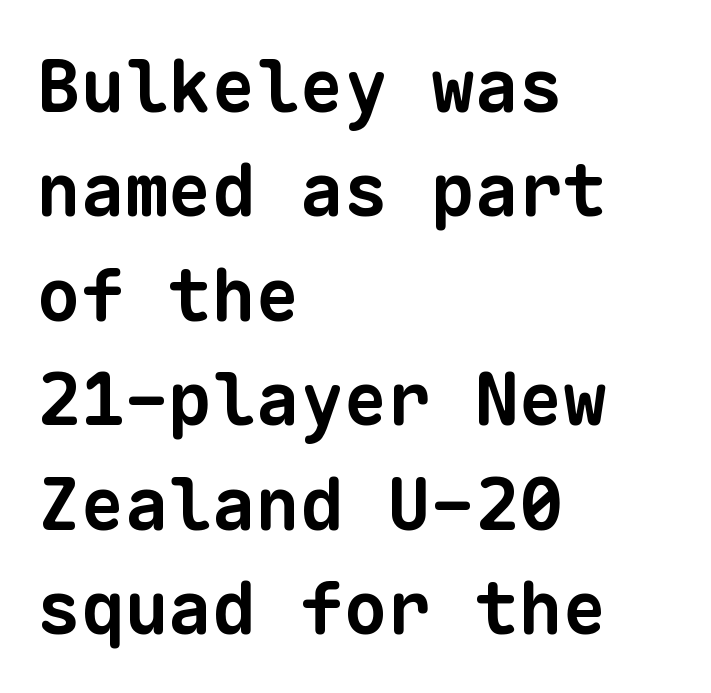
The image shows 73 px bold sans-serif type, monospaced; set left-aligned, normal line spacing (1.43x), normal letter spacing, not underlined; low stroke contrast and a medium x-height.
